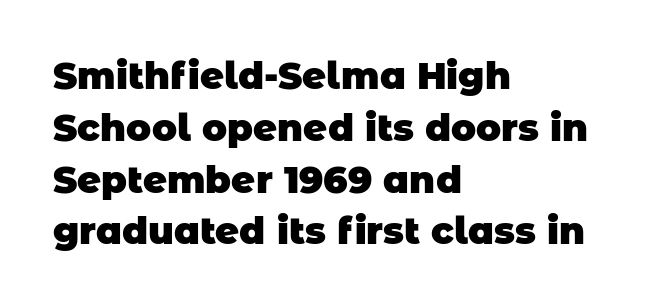
The passage shown is not underscored anywhere. The rendering uses a moderate line-height, typical for paragraphs. The letterforms sit shoulder to shoulder at normal distance. Looks like regular typesetting: each glyph gets only the width it needs. These lines carry a lot of weight — the face is fully bold. Every row of glyphs begins at an identical x-position on the left.
